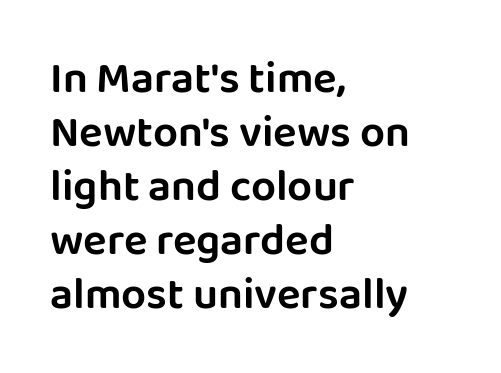
Q: Is the text italic (slanted)? A: No, it is upright.
Q: Is the typeface a serif or a sans-serif typeface? A: Sans-serif.
Q: Is the text underlined? A: No.
Q: How is the paragraph aligned? A: Left-aligned.
Q: Is the spacing between letters normal or unusually wide? A: Normal.
Q: Width (condensed, normal, or wide)? A: Normal.
Q: Stroke contrast? A: Low.
Q: x-height? A: Large.
Q: Monospaced? A: No.
